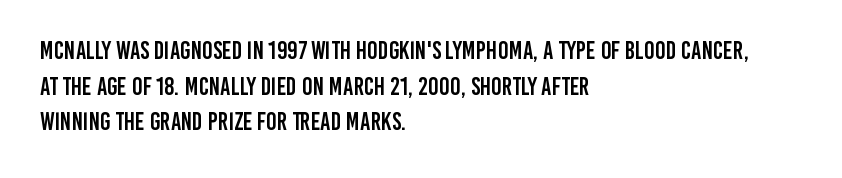
{"italic": "no", "underline": "no", "align": "left", "line_spacing": "normal", "line_spacing_ratio": 1.43, "letter_spacing": "normal", "letter_spacing_em": 0.0, "glyph_px": 25}
